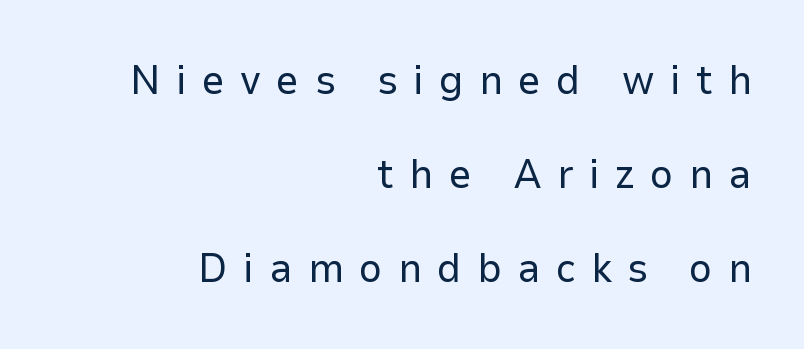
These lines have a slow, spaced-out rhythm from letter to letter. Stroke mass is kept to a normal reading level or below. No feet cap the strokes, marking this as sans-serif type. The passage shown is typed in a proportional face where columns would drift.
